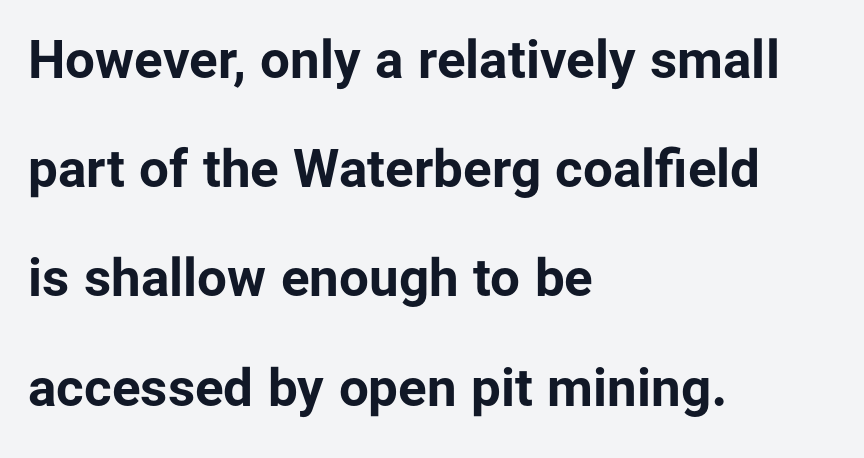
The image shows 53 px bold sans-serif type, upright; set left-aligned, loose line spacing (2.06x), normal letter spacing, not underlined; low stroke contrast and a medium x-height.
